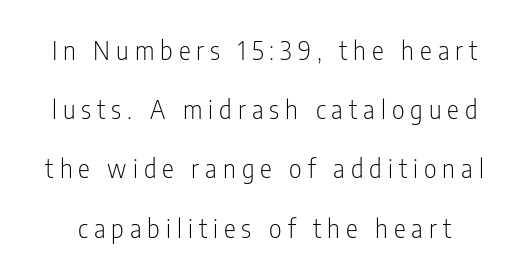
Horizontal bands of white between lines are thick stripes. The space beneath each line is pristine and unruled. These lines have a slow, spaced-out rhythm from letter to letter. Every stem runs plumb, perpendicular to the baseline. Stems here are at most as thick as an everyday book face.
